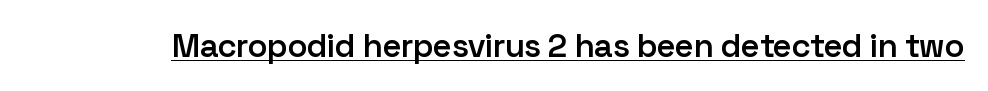
Q: Is the text bold? A: Semi-bold.
Q: Is the text italic (slanted)? A: No, it is upright.
Q: Is the typeface a serif or a sans-serif typeface? A: Sans-serif.
Q: Is the text underlined? A: Yes.
Q: Is the spacing between letters normal or unusually wide? A: Normal.
Q: Width (condensed, normal, or wide)? A: Normal.
Q: Stroke contrast? A: Low.
Q: x-height? A: Medium.
Q: Monospaced? A: No.
